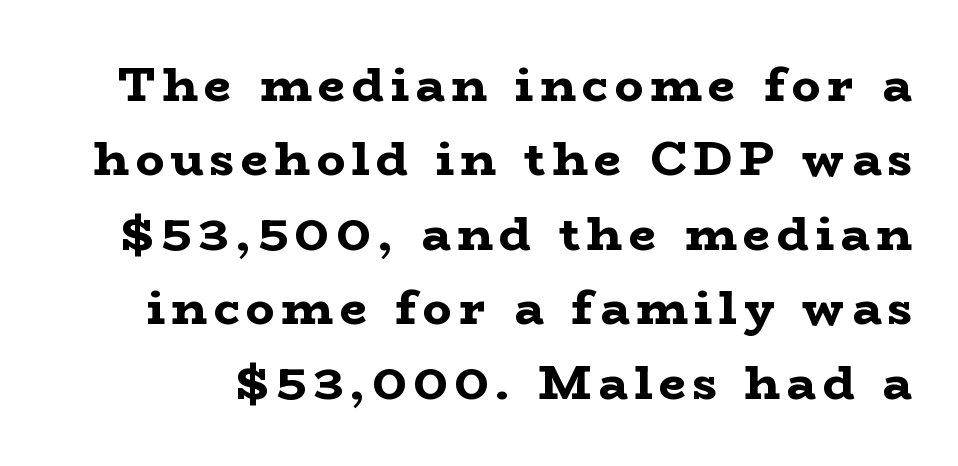
When letters stand straight like this, we call the style roman or upright. Look at the bottom of the vertical strokes: they flare into serifs here. The foot of each line stays bare and open. Compared with typical paragraphs, the rows here are spaced about the same.
